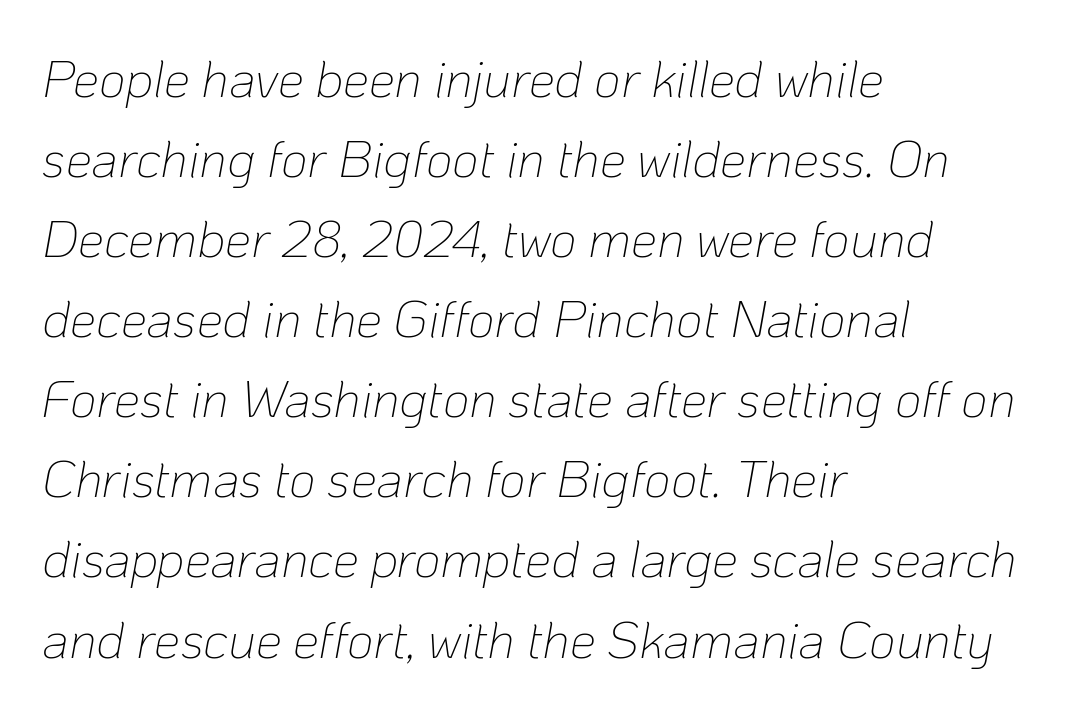
{"italic": "yes", "lean": "right", "slant_degrees": 10, "bold": "no", "weight": "thin", "width": "normal", "stroke_contrast": "low", "x_height": "medium", "monospaced": "no", "underline": "no", "align": "left", "line_spacing": "normal", "line_spacing_ratio": 1.54, "letter_spacing": "normal", "letter_spacing_em": 0.0, "glyph_px": 52}
